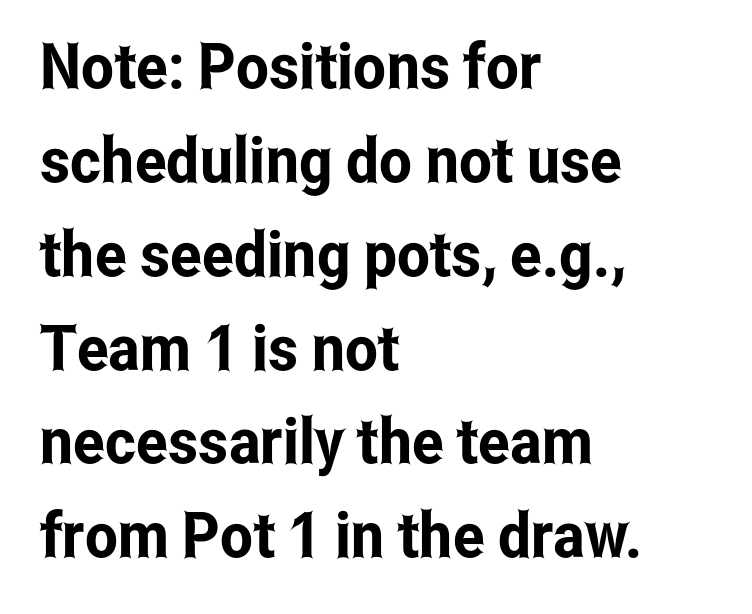
The image shows 63 px condensed sans-serif type, upright; set left-aligned, normal line spacing (1.49x), normal letter spacing, not underlined; low stroke contrast and a medium x-height.
